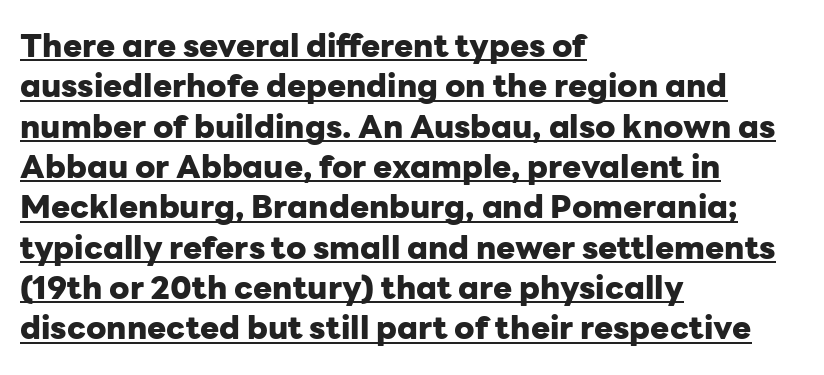
Is there an underline? Yes — a line sits under the letters. A typesetter would call this proportional, since set widths differ per character. How would I describe the line gaps? Plain and ordinary. How heavy is the stroke? Heavy — this is a bold. These lines were composed using upright roman letters.
